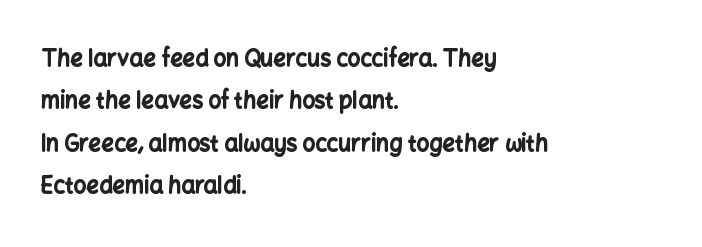
Q: Is the text bold? A: Yes.
Q: Is the text italic (slanted)? A: No, it is upright.
Q: Is the text underlined? A: No.
Q: How is the paragraph aligned? A: Left-aligned.
Q: Is the spacing between letters normal or unusually wide? A: Normal.
Q: Is the spacing between lines tight, normal or loose? A: Loose.
